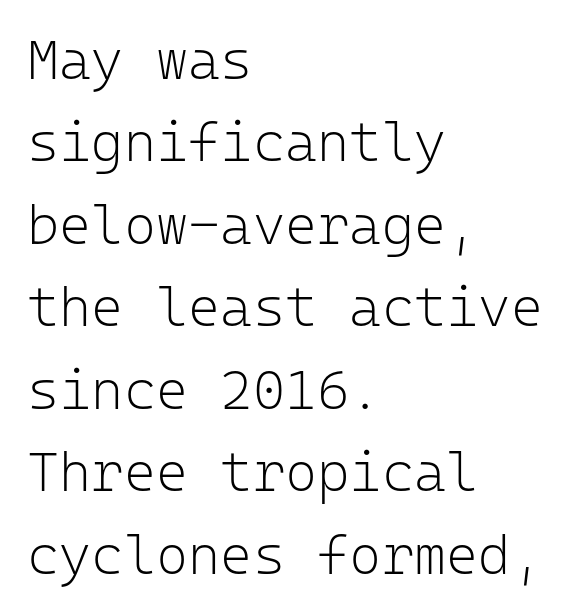
Q: Is the text bold? A: No.
Q: Is the text italic (slanted)? A: No, it is upright.
Q: Is the typeface a serif or a sans-serif typeface? A: Sans-serif.
Q: Is the text underlined? A: No.
Q: How is the paragraph aligned? A: Left-aligned.
Q: Is the spacing between letters normal or unusually wide? A: Normal.
Q: Is the spacing between lines tight, normal or loose? A: Normal.
Q: Width (condensed, normal, or wide)? A: Normal.
Q: Stroke contrast? A: Low.
Q: x-height? A: Medium.
Q: Monospaced? A: Yes.
